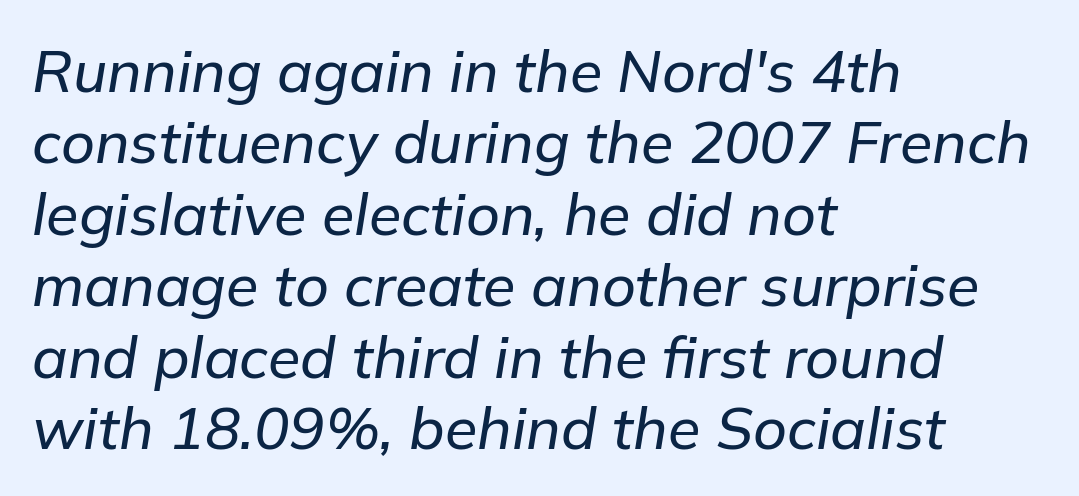
{"italic": "yes", "lean": "right", "slant_degrees": 9, "width": "normal", "stroke_contrast": "low", "x_height": "medium", "monospaced": "no", "underline": "no", "align": "left", "line_spacing_ratio": 1.21, "letter_spacing": "normal", "letter_spacing_em": 0.0, "glyph_px": 59}
